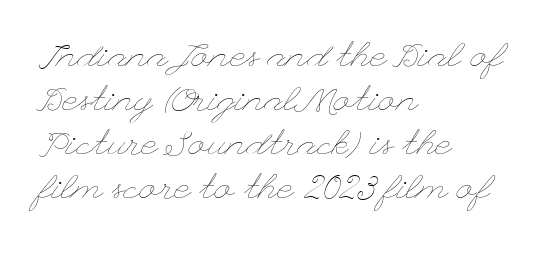
{"bold": "no", "weight": "thin", "width": "wide", "stroke_contrast": "low", "x_height": "small", "underline": "no", "align": "left", "line_spacing": "normal", "line_spacing_ratio": 1.26, "letter_spacing": "normal", "letter_spacing_em": 0.0, "glyph_px": 35}
